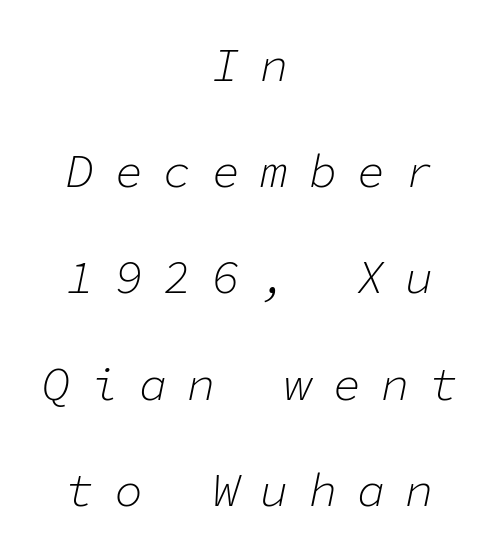
The image shows 47 px light type, italic (leaning right), monospaced; set centered, loose line spacing (2.26x), unusually wide letter spacing (+0.43 em), not underlined; low stroke contrast and a medium x-height.
